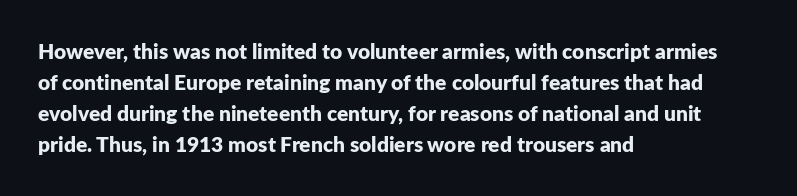
These lines keep a tight, regular rhythm from letter to letter. The typesetting leans heavy: a genuine bold. Line beginnings align vertically; line endings do not. If you drew a line through each stem, it would be perfectly vertical. Letters rest on an invisible, unmarked baseline.
